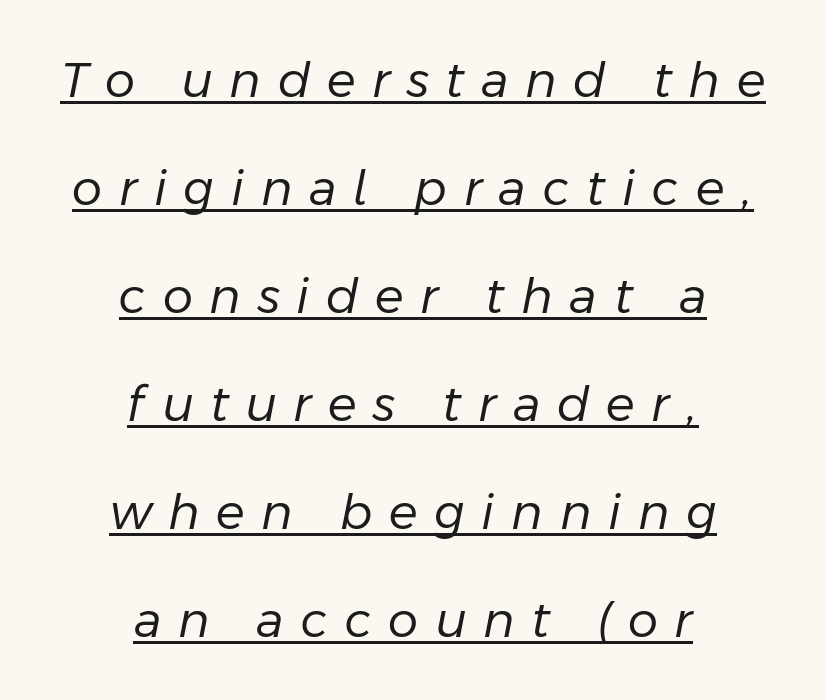
Would a proofreader flag this as italicized? Yes. The gaps between neighbouring characters are conspicuously large. This sample has the flowing, uneven cadence of proportional lettering. Quick note: underline on. Notice how the passage keeps no hard edge, just a central spine.
